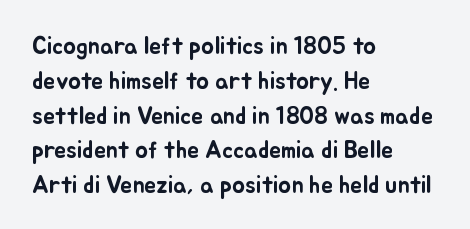
{"italic": "no", "underline": "no", "align": "left", "line_spacing": "normal", "line_spacing_ratio": 1.45, "letter_spacing": "normal", "letter_spacing_em": 0.0, "glyph_px": 24}
